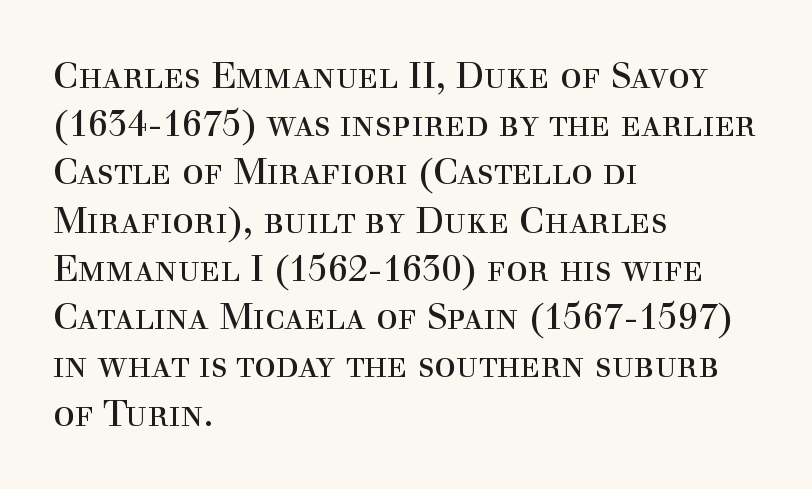
Q: Is the text bold? A: No.
Q: Is the text italic (slanted)? A: No, it is upright.
Q: Is the typeface a serif or a sans-serif typeface? A: Serif.
Q: Is the text underlined? A: No.
Q: How is the paragraph aligned? A: Left-aligned.
Q: Is the spacing between letters normal or unusually wide? A: Normal.
Q: Is the spacing between lines tight, normal or loose? A: Normal.
Q: Width (condensed, normal, or wide)? A: Normal.
Q: x-height? A: Medium.
Q: Monospaced? A: No.
